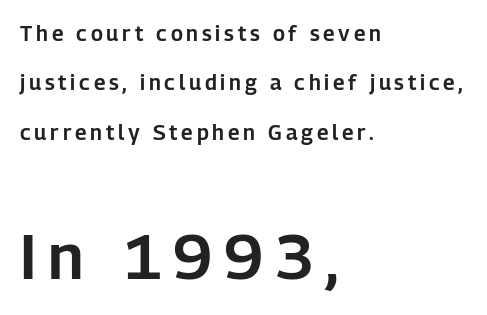
The image shows 63 px sans-serif type, upright; set left-aligned, loose line spacing (2.35x), not underlined; the second (bottom) block is 3.0x larger; low stroke contrast and a medium x-height.
